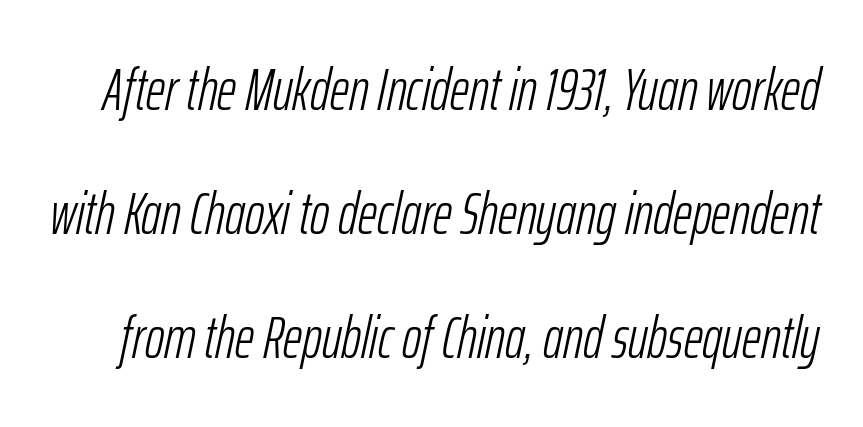
The image shows 59 px light, condensed type, italic (leaning right); set loose line spacing (2.1x), normal letter spacing, not underlined; low stroke contrast and a medium x-height.
